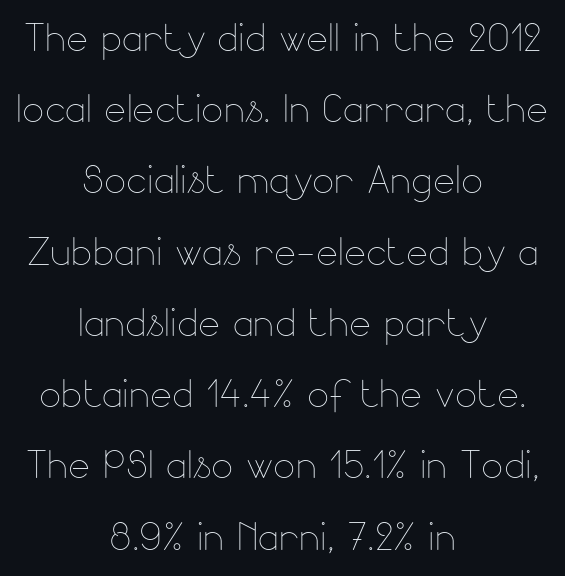
The space between consecutive lines is moderate. The rendering uses natural spacing where letterforms have individual widths. Layout note: lines centered. Anything drawn beneath the words? Only blank space. Weight: regular or lighter. Honestly, the letter spacing is just normal — you wouldn't notice it.
